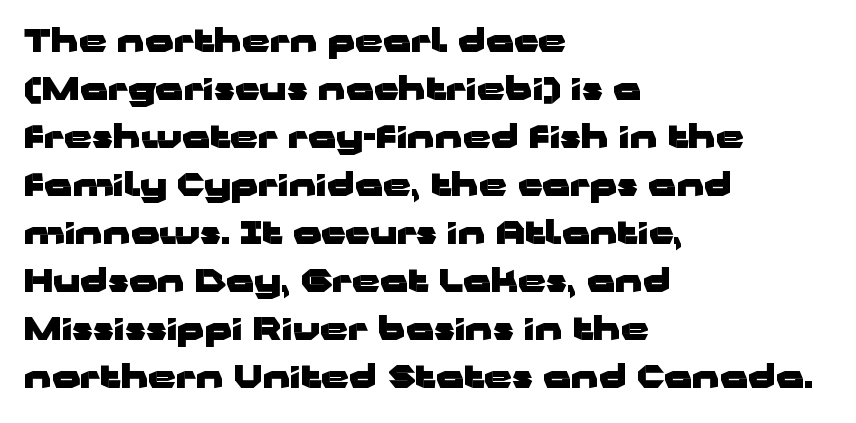
What kind of face is this? One without serifs — a sans. Horizontally, the lines are justified to the leading edge only. Tracking here is standard; glyphs follow each other at the usual distance. You'd pick this weight for a headline — it's a proper bold. Students, observe: this is what conventionally led text looks like.
